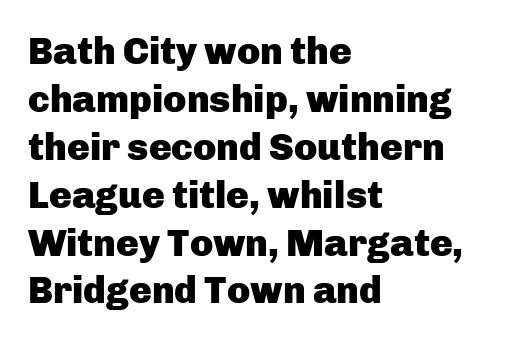
Q: Is the text bold? A: Yes.
Q: Is the text italic (slanted)? A: No, it is upright.
Q: Is the typeface a serif or a sans-serif typeface? A: Sans-serif.
Q: Is the text underlined? A: No.
Q: How is the paragraph aligned? A: Left-aligned.
Q: Is the spacing between letters normal or unusually wide? A: Normal.
Q: Is the spacing between lines tight, normal or loose? A: Normal.
Q: Width (condensed, normal, or wide)? A: Normal.
Q: Stroke contrast? A: Low.
Q: x-height? A: Medium.
Q: Monospaced? A: No.
